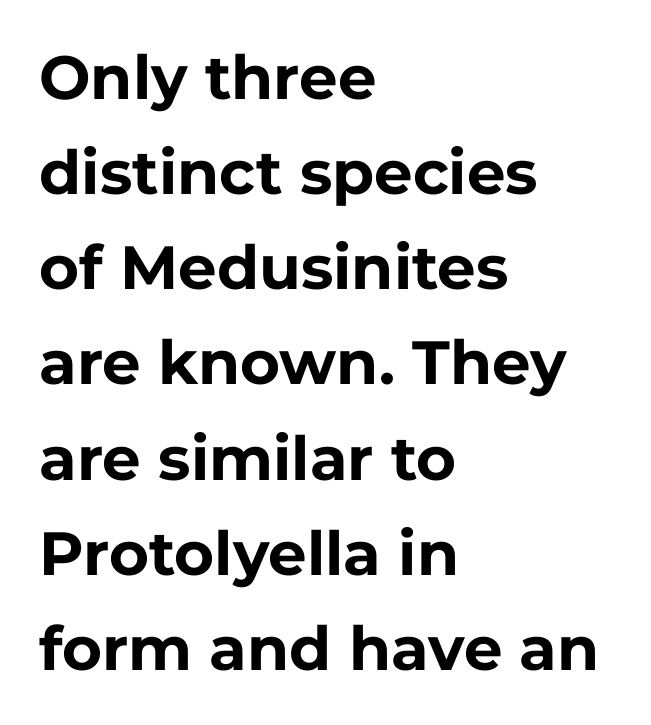
Q: Is the text bold? A: Yes.
Q: Is the text italic (slanted)? A: No, it is upright.
Q: Is the typeface a serif or a sans-serif typeface? A: Sans-serif.
Q: Is the text underlined? A: No.
Q: How is the paragraph aligned? A: Left-aligned.
Q: Is the spacing between letters normal or unusually wide? A: Normal.
Q: Is the spacing between lines tight, normal or loose? A: Normal.
Q: Width (condensed, normal, or wide)? A: Normal.
Q: Stroke contrast? A: Low.
Q: x-height? A: Medium.
Q: Monospaced? A: No.
